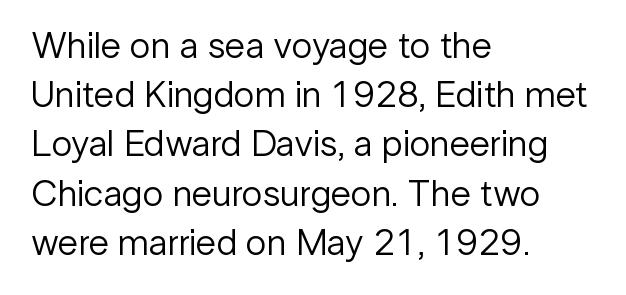
{"serif": "no", "italic": "no", "bold": "no", "weight": "regular", "width": "normal", "stroke_contrast": "low", "x_height": "medium", "monospaced": "no", "underline": "no", "align": "left", "line_spacing": "normal", "line_spacing_ratio": 1.33, "letter_spacing": "normal", "letter_spacing_em": 0.0, "glyph_px": 37}
